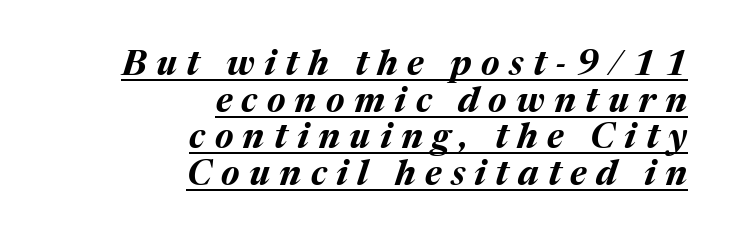
The glyphs are accompanied by a horizontal stroke just below them. Here the glyphs are tracked loosely, breaking word shapes into spaced letters. The ragged edge is on the left, which tells us the setting is flush right. The glyphs look as if they've been sheared to an angle. In terms of leading, this rendering errs on the cramped side. The typesetting leans heavy: a genuine bold.
